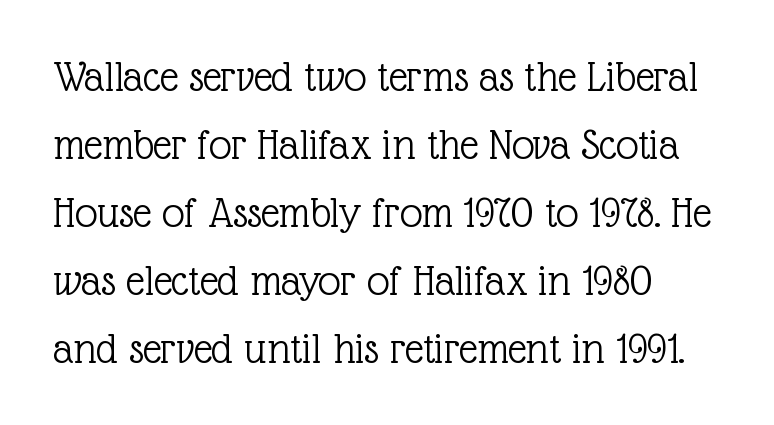
The gap between lines stays unmarked. Do the characters align in a grid? No, the font is proportional. Characters remain perfectly vertical along every line. Horizontally, the lines are justified to the leading edge only.
